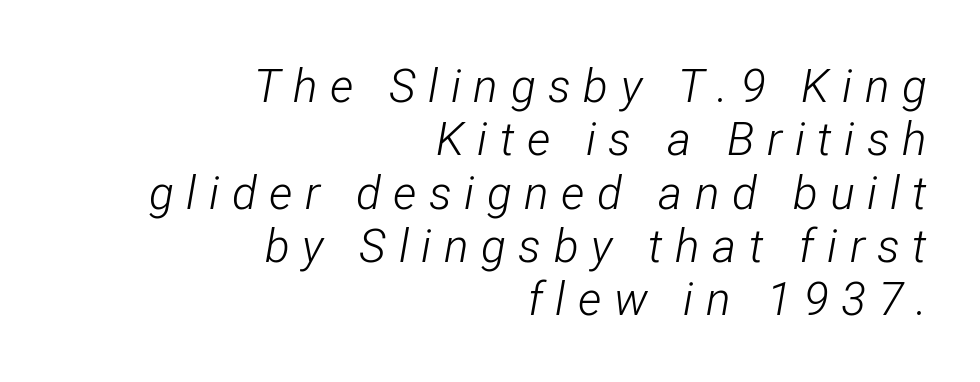
{"italic": "yes", "lean": "right", "slant_degrees": 12, "bold": "no", "weight": "light", "width": "condensed", "stroke_contrast": "low", "x_height": "medium", "monospaced": "no", "underline": "no", "align": "right", "line_spacing_ratio": 1.16, "letter_spacing": "wide", "letter_spacing_em": 0.27, "glyph_px": 46}
